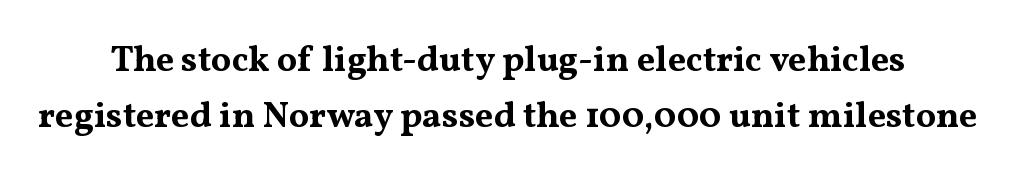
Q: Is the text bold? A: Yes.
Q: Is the text italic (slanted)? A: No, it is upright.
Q: Is the typeface a serif or a sans-serif typeface? A: Serif.
Q: Is the text underlined? A: No.
Q: Is the spacing between letters normal or unusually wide? A: Normal.
Q: Is the spacing between lines tight, normal or loose? A: Normal.
Q: Width (condensed, normal, or wide)? A: Wide.
Q: Stroke contrast? A: Medium.
Q: x-height? A: Medium.
Q: Monospaced? A: No.
